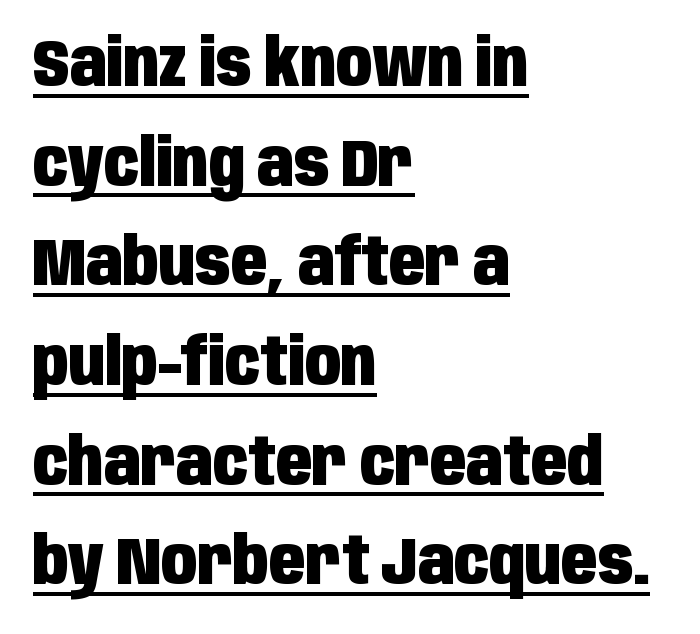
{"serif": "no", "italic": "no", "bold": "yes", "weight": "heavy", "width": "condensed", "stroke_contrast": "low", "x_height": "large", "monospaced": "no", "underline": "yes", "align": "left", "line_spacing": "normal", "line_spacing_ratio": 1.51, "letter_spacing": "normal", "letter_spacing_em": 0.0, "glyph_px": 66}
